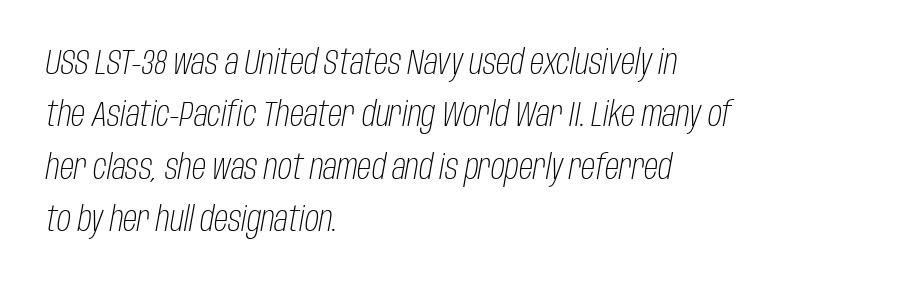
Q: Is the text bold? A: No.
Q: Is the text italic (slanted)? A: Yes, it leans right by about 10 degrees.
Q: Is the text underlined? A: No.
Q: How is the paragraph aligned? A: Left-aligned.
Q: Is the spacing between letters normal or unusually wide? A: Normal.
Q: Is the spacing between lines tight, normal or loose? A: Normal.
Q: Width (condensed, normal, or wide)? A: Condensed.
Q: Stroke contrast? A: Low.
Q: x-height? A: Large.
Q: Monospaced? A: No.
